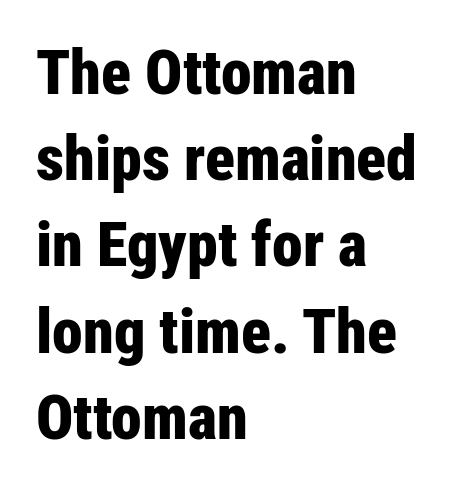
{"serif": "no", "italic": "no", "bold": "yes", "weight": "bold", "width": "condensed", "stroke_contrast": "low", "x_height": "medium", "monospaced": "no", "underline": "no", "align": "left", "line_spacing": "normal", "line_spacing_ratio": 1.39, "letter_spacing": "normal", "letter_spacing_em": 0.0, "glyph_px": 62}
